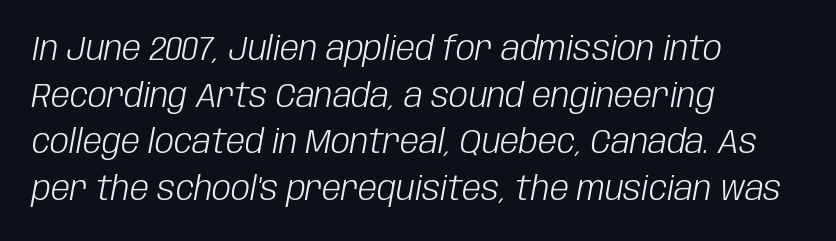
Q: Is the text bold? A: No.
Q: Is the text italic (slanted)? A: Yes, it leans right by about 10 degrees.
Q: Is the text underlined? A: No.
Q: How is the paragraph aligned? A: Left-aligned.
Q: Is the spacing between letters normal or unusually wide? A: Normal.
Q: Is the spacing between lines tight, normal or loose? A: Normal.
Q: Width (condensed, normal, or wide)? A: Condensed.
Q: Stroke contrast? A: Low.
Q: x-height? A: Large.
Q: Monospaced? A: No.
